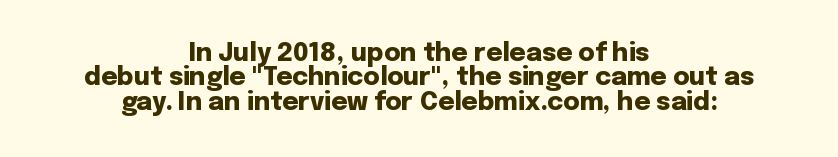
Typographic density is high because the face is bold. The paragraph has two soft edges and a firm central axis. Words float on clear page, feet unadorned. Whoever set this chose condensed vertical rhythm over breathing room.
